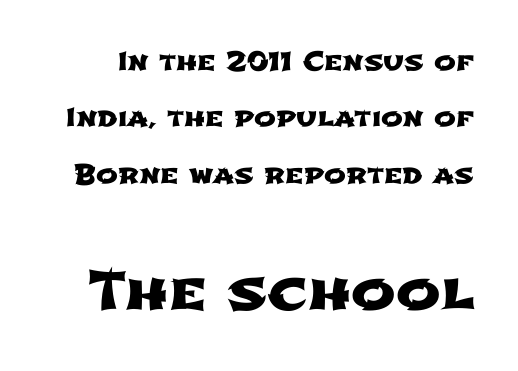
The image shows 53 px wide sans-serif type; set loose line spacing (2.17x), normal letter spacing, not underlined; the second (bottom) block is 2.04x larger; low stroke contrast and a medium x-height.
